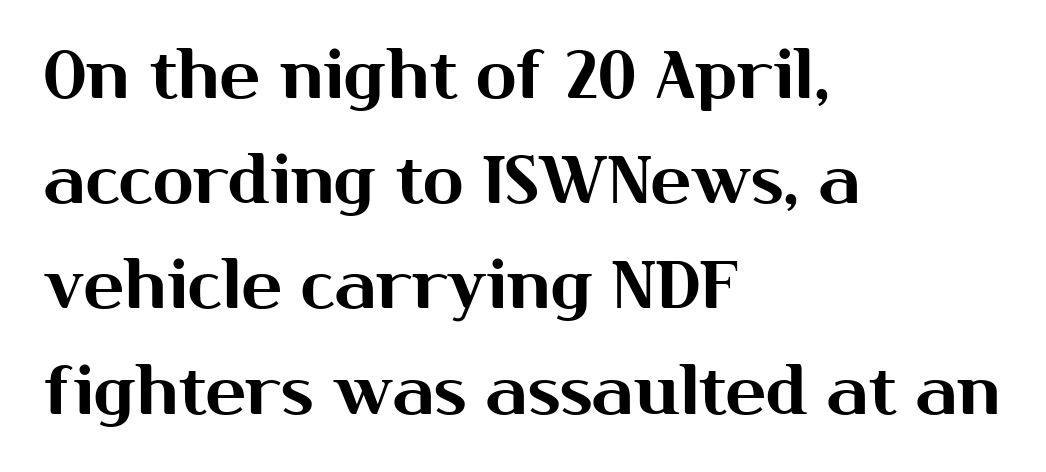
Q: Is the text italic (slanted)? A: No, it is upright.
Q: Is the typeface a serif or a sans-serif typeface? A: Sans-serif.
Q: Is the text underlined? A: No.
Q: How is the paragraph aligned? A: Left-aligned.
Q: Is the spacing between letters normal or unusually wide? A: Normal.
Q: Is the spacing between lines tight, normal or loose? A: Normal.
Q: Width (condensed, normal, or wide)? A: Normal.
Q: Stroke contrast? A: Medium.
Q: x-height? A: Medium.
Q: Monospaced? A: No.
